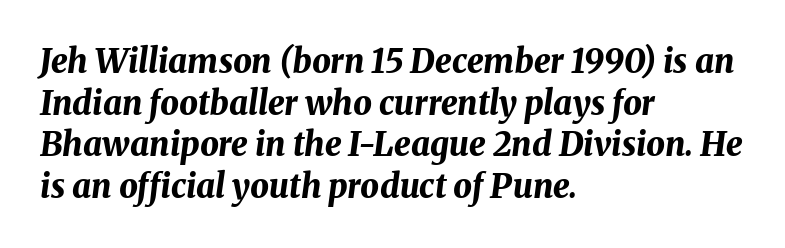
The type is set solid horizontally, with unmodified tracking. The rows are spaced the way most documents space them. Alignment: flush left. The rendering uses natural spacing where letterforms have individual widths. As a designer I'd log this as weight 700, bold.
